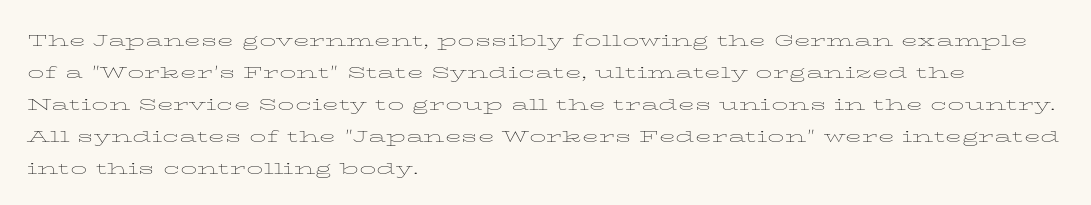
Q: Is the text bold? A: No.
Q: Is the text italic (slanted)? A: No, it is upright.
Q: Is the text underlined? A: No.
Q: How is the paragraph aligned? A: Left-aligned.
Q: Is the spacing between letters normal or unusually wide? A: Normal.
Q: Is the spacing between lines tight, normal or loose? A: Normal.
